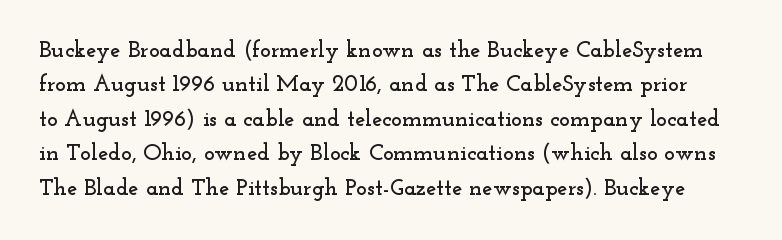
{"italic": "no", "underline": "no", "line_spacing": "normal", "line_spacing_ratio": 1.5, "letter_spacing": "normal", "letter_spacing_em": 0.0, "glyph_px": 23}
